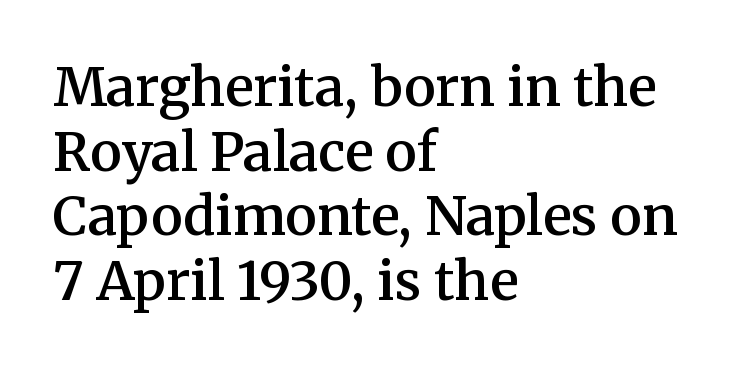
Q: Is the text bold? A: Semi-bold.
Q: Is the text italic (slanted)? A: No, it is upright.
Q: Is the typeface a serif or a sans-serif typeface? A: Serif.
Q: Is the text underlined? A: No.
Q: How is the paragraph aligned? A: Left-aligned.
Q: Is the spacing between letters normal or unusually wide? A: Normal.
Q: Width (condensed, normal, or wide)? A: Normal.
Q: Stroke contrast? A: Medium.
Q: x-height? A: Medium.
Q: Monospaced? A: No.
